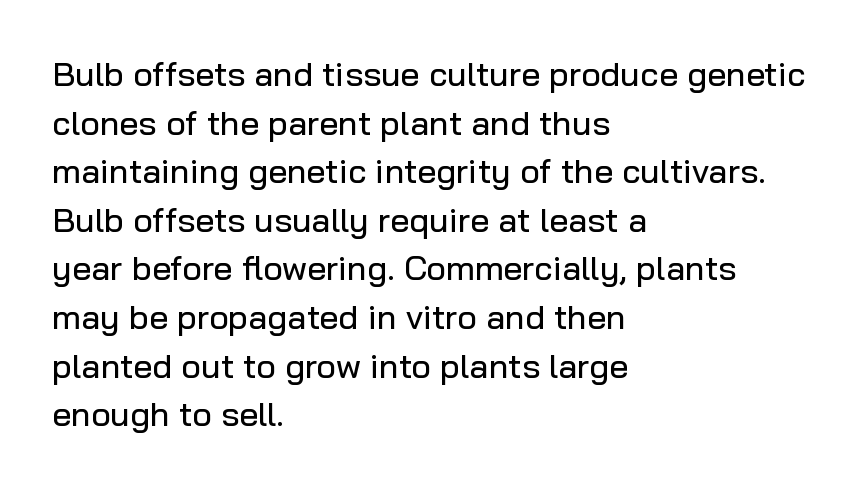
The image shows 34 px sans-serif type, upright; set left-aligned, normal line spacing (1.43x), normal letter spacing, not underlined; low stroke contrast and a medium x-height.
